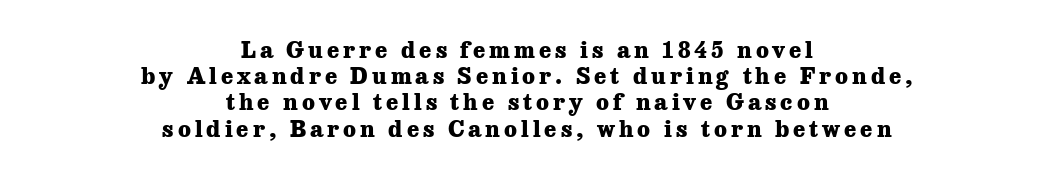
Q: Is the text bold? A: Yes.
Q: Is the text italic (slanted)? A: No, it is upright.
Q: Is the text underlined? A: No.
Q: How is the paragraph aligned? A: Centered.
Q: Is the spacing between lines tight, normal or loose? A: Tight.
